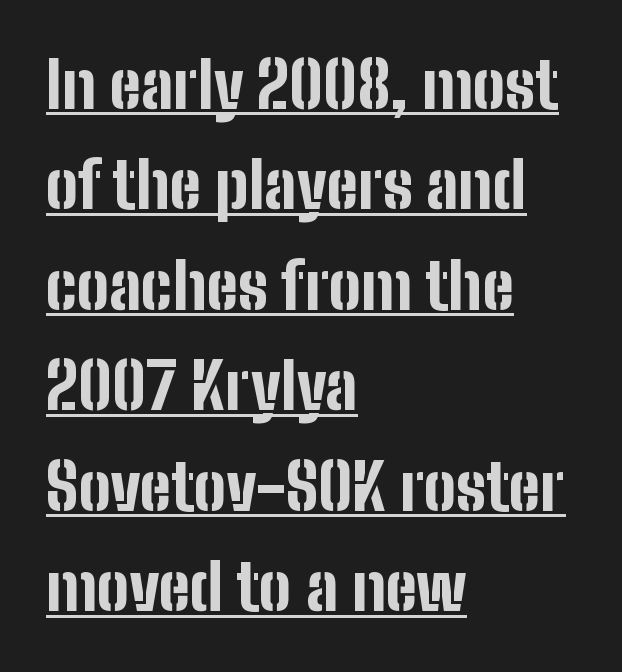
The image shows 64 px bold, condensed sans-serif type, upright; set left-aligned, normal line spacing (1.57x), normal letter spacing, underlined; low stroke contrast and a medium x-height.
